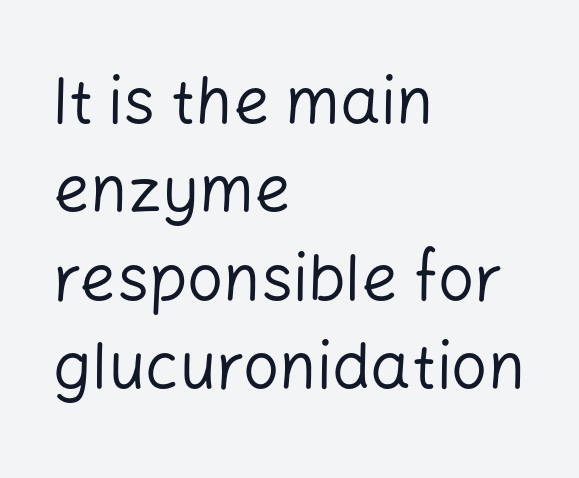
The image shows 64 px regular-weight sans-serif type, upright; set left-aligned, normal line spacing (1.38x), normal letter spacing, not underlined; low stroke contrast and a medium x-height.
